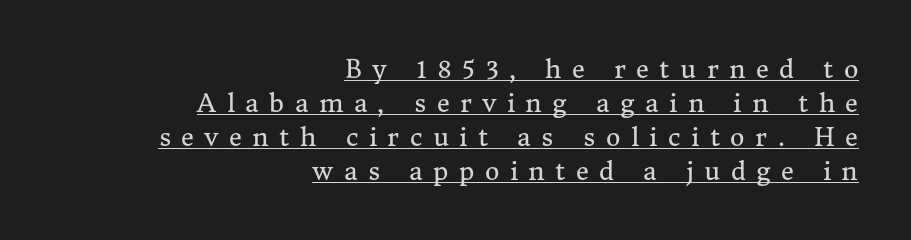
{"italic": "no", "bold": "no", "underline": "yes", "align": "right", "line_spacing": "normal", "line_spacing_ratio": 1.36, "letter_spacing": "wide", "letter_spacing_em": 0.42, "glyph_px": 25}
